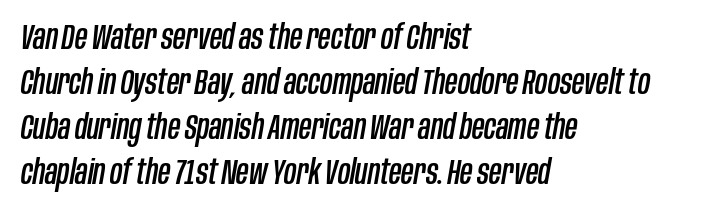
A normal amount of white space separates one row of letters from the next. If you drew a ruler down the left edge, every line would touch it. The face used here is proportionally spaced, like ordinary book or web type. The string is rendered with underlining switched off. Tracking here is standard; glyphs follow each other at the usual distance.
